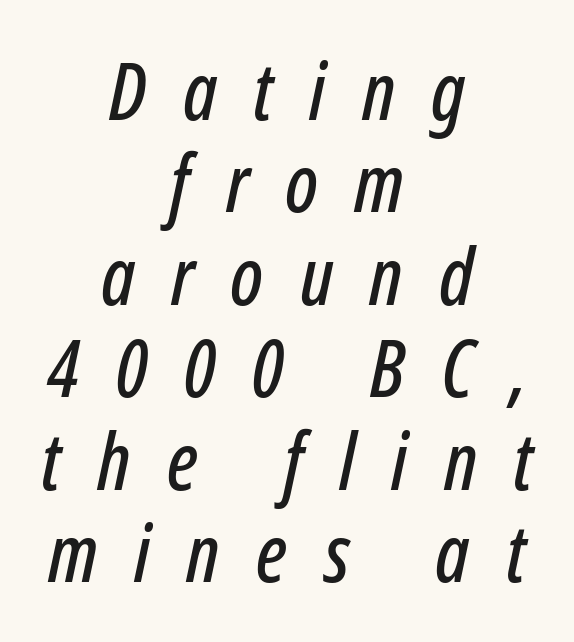
{"italic": "yes", "lean": "right", "slant_degrees": 12, "width": "condensed", "stroke_contrast": "low", "x_height": "medium", "monospaced": "no", "underline": "no", "align": "center", "line_spacing_ratio": 1.17, "letter_spacing": "wide", "letter_spacing_em": 0.46, "glyph_px": 79}
